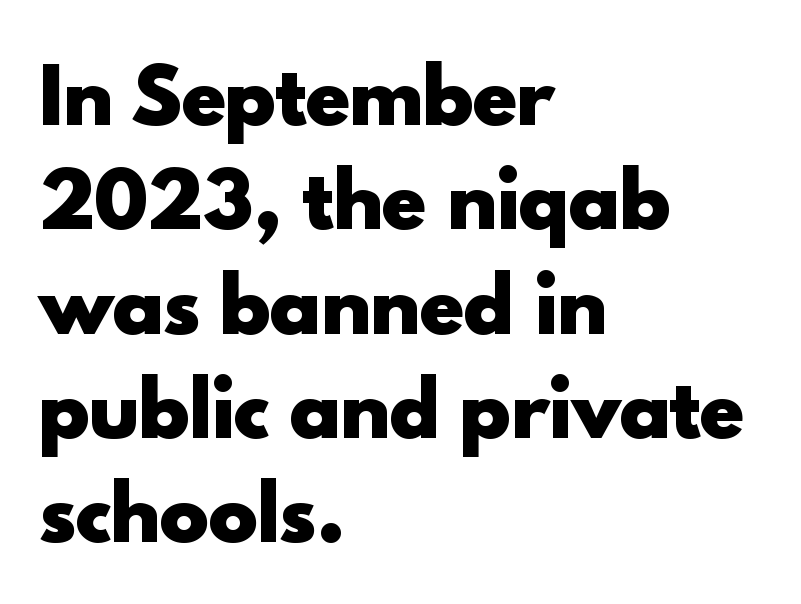
Q: Is the text bold? A: Yes.
Q: Is the text italic (slanted)? A: No, it is upright.
Q: Is the typeface a serif or a sans-serif typeface? A: Sans-serif.
Q: Is the text underlined? A: No.
Q: How is the paragraph aligned? A: Left-aligned.
Q: Is the spacing between letters normal or unusually wide? A: Normal.
Q: Is the spacing between lines tight, normal or loose? A: Normal.
Q: Width (condensed, normal, or wide)? A: Normal.
Q: x-height? A: Small.
Q: Monospaced? A: No.
